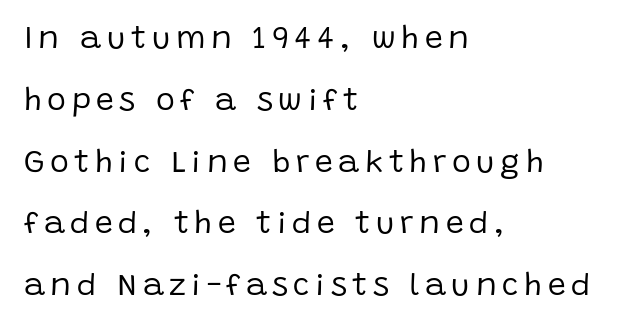
{"serif": "no", "italic": "no", "bold": "no", "weight": "regular", "width": "normal", "stroke_contrast": "low", "x_height": "large", "monospaced": "no", "underline": "no", "align": "left", "line_spacing": "loose", "line_spacing_ratio": 1.93, "glyph_px": 32}
